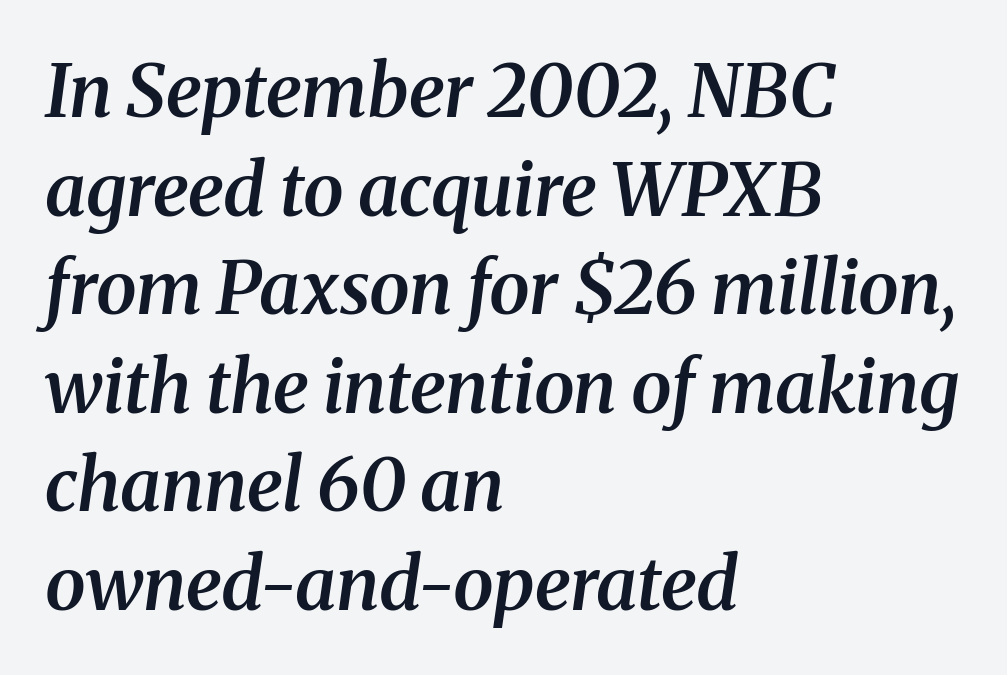
Is this a sans? No — the strokes have serifs. Tracking value appears to be zero — textbook default spacing. The passage shown is typed in a proportional face where columns would drift. A bare baseline throughout the passage. Is the type bold? Partly — it's a semibold, heavier than regular but not fully bold.
